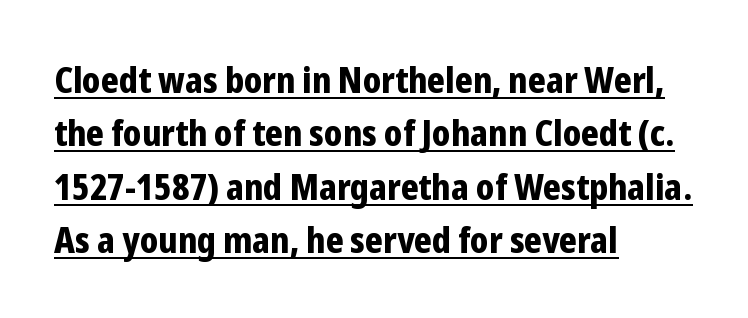
{"serif": "no", "italic": "no", "bold": "yes", "weight": "bold", "width": "condensed", "stroke_contrast": "low", "x_height": "medium", "monospaced": "no", "underline": "yes", "align": "left", "line_spacing": "normal", "line_spacing_ratio": 1.48, "letter_spacing": "normal", "letter_spacing_em": 0.0, "glyph_px": 36}
